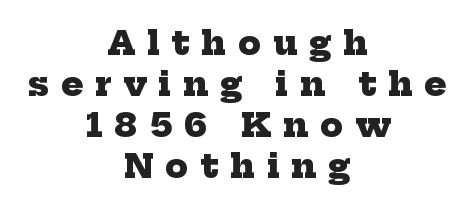
Q: Is the text bold? A: Yes.
Q: Is the typeface a serif or a sans-serif typeface? A: Serif.
Q: Is the text underlined? A: No.
Q: How is the paragraph aligned? A: Centered.
Q: Is the spacing between letters normal or unusually wide? A: Unusually wide.
Q: Width (condensed, normal, or wide)? A: Normal.
Q: Stroke contrast? A: Low.
Q: x-height? A: Medium.
Q: Monospaced? A: No.
